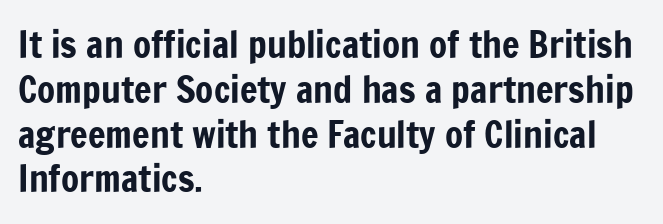
Spacing verdict: proportional, widths tailored to each character. Classification — sans serif. Tracking value appears to be zero — textbook default spacing. Posture: upright roman. Each line starts at the same left margin while the right side varies.
